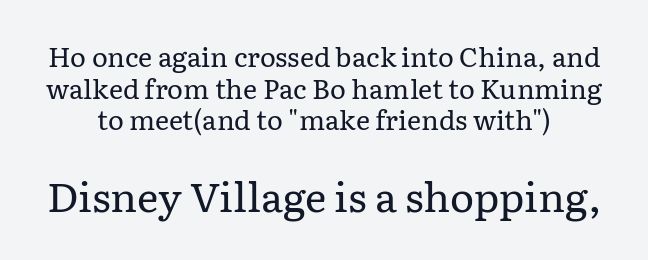
{"serif": "yes", "italic": "no", "bold": "no", "weight": "regular", "width": "normal", "stroke_contrast": "low", "x_height": "medium", "monospaced": "no", "underline": "no", "line_spacing_ratio": 1.17, "letter_spacing": "normal", "letter_spacing_em": 0.0, "larger_block": "second", "size_ratio": 1.52, "glyph_px": 41}
